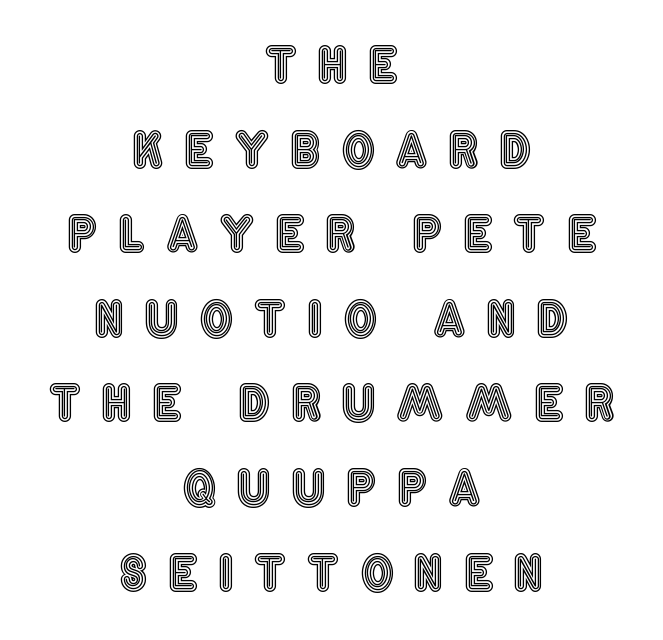
The gaps between neighbouring characters are conspicuously large. Line starts and ends both wander, symmetrically. These lines are rendered in a variable-pitch font. Letters rest on an invisible, unmarked baseline.
